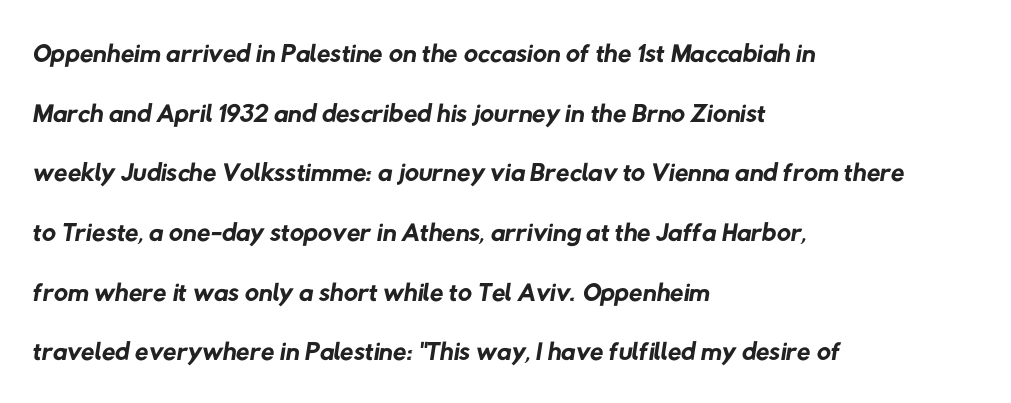
Q: Is the text bold? A: No.
Q: Is the typeface a serif or a sans-serif typeface? A: Sans-serif.
Q: Is the text underlined? A: No.
Q: How is the paragraph aligned? A: Left-aligned.
Q: Is the spacing between letters normal or unusually wide? A: Normal.
Q: Is the spacing between lines tight, normal or loose? A: Normal.
Q: Width (condensed, normal, or wide)? A: Normal.
Q: Stroke contrast? A: Low.
Q: x-height? A: Medium.
Q: Monospaced? A: No.
